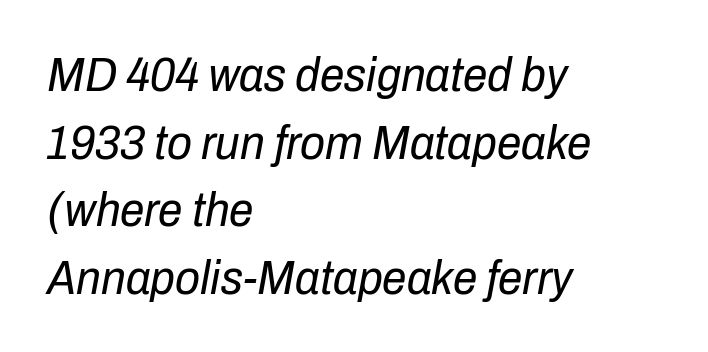
Q: Is the text bold? A: No.
Q: Is the text italic (slanted)? A: Yes, it leans right by about 10 degrees.
Q: Is the text underlined? A: No.
Q: How is the paragraph aligned? A: Left-aligned.
Q: Is the spacing between letters normal or unusually wide? A: Normal.
Q: Is the spacing between lines tight, normal or loose? A: Normal.
Q: Width (condensed, normal, or wide)? A: Condensed.
Q: Stroke contrast? A: Low.
Q: x-height? A: Medium.
Q: Monospaced? A: No.
